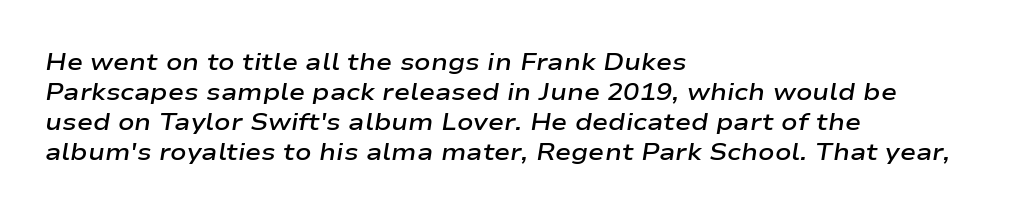
Q: Is the text bold? A: Semi-bold.
Q: Is the text italic (slanted)? A: Yes, it leans right by about 9 degrees.
Q: Is the text underlined? A: No.
Q: How is the paragraph aligned? A: Left-aligned.
Q: Is the spacing between letters normal or unusually wide? A: Normal.
Q: Is the spacing between lines tight, normal or loose? A: Normal.
